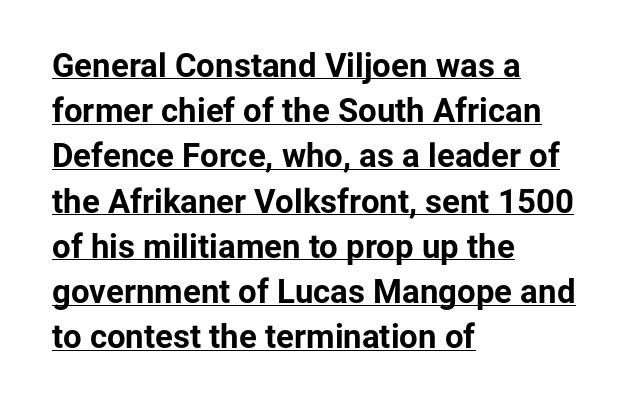
Q: Is the text bold? A: Yes.
Q: Is the text italic (slanted)? A: No, it is upright.
Q: Is the typeface a serif or a sans-serif typeface? A: Sans-serif.
Q: Is the text underlined? A: Yes.
Q: How is the paragraph aligned? A: Left-aligned.
Q: Is the spacing between letters normal or unusually wide? A: Normal.
Q: Is the spacing between lines tight, normal or loose? A: Normal.
Q: Width (condensed, normal, or wide)? A: Normal.
Q: Stroke contrast? A: Low.
Q: x-height? A: Medium.
Q: Monospaced? A: No.
